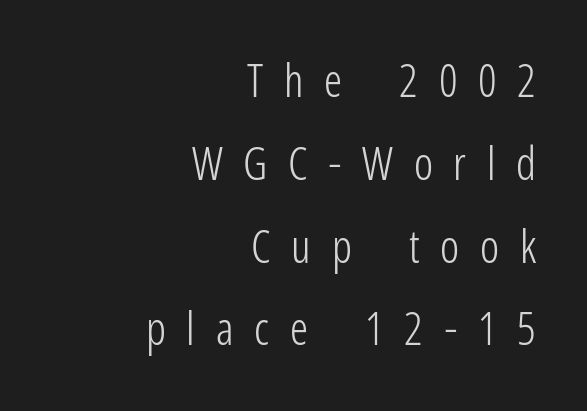
The image shows 45 px light, condensed sans-serif type, upright; set right-aligned, line spacing 1.84x, unusually wide letter spacing (+0.46 em), not underlined; low stroke contrast and a medium x-height.
